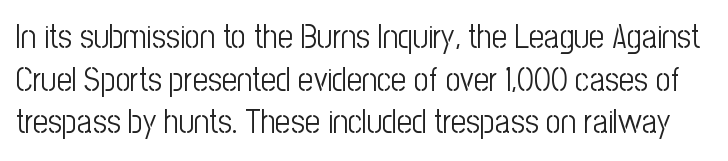
Q: Is the text bold? A: No.
Q: Is the text italic (slanted)? A: No, it is upright.
Q: Is the typeface a serif or a sans-serif typeface? A: Sans-serif.
Q: Is the text underlined? A: No.
Q: Is the spacing between letters normal or unusually wide? A: Normal.
Q: Is the spacing between lines tight, normal or loose? A: Normal.
Q: Width (condensed, normal, or wide)? A: Condensed.
Q: Stroke contrast? A: Low.
Q: x-height? A: Medium.
Q: Monospaced? A: No.
